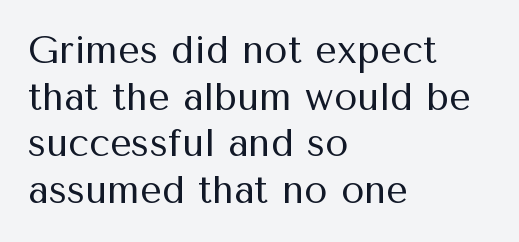
Q: Is the text bold? A: No.
Q: Is the text italic (slanted)? A: No, it is upright.
Q: Is the typeface a serif or a sans-serif typeface? A: Sans-serif.
Q: Is the text underlined? A: No.
Q: How is the paragraph aligned? A: Left-aligned.
Q: Is the spacing between letters normal or unusually wide? A: Normal.
Q: Width (condensed, normal, or wide)? A: Normal.
Q: Stroke contrast? A: Medium.
Q: x-height? A: Medium.
Q: Monospaced? A: No.
